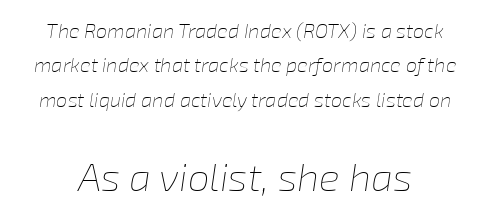
Plain, unruled lines of type. Yep, that's italic — everything's leaning. The letters advance in unequal steps, a hallmark of proportional type. The block sitting lower on the canvas is the one with enlarged characters. A light-to-regular cut is what we see here.
